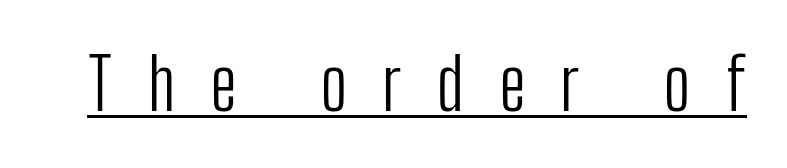
Vertical stems look standard width or narrower in stroke. The glyphs in this specimen are sans serif. Ascenders rise straight up at ninety degrees. The face used here is proportionally spaced, like ordinary book or web type.
